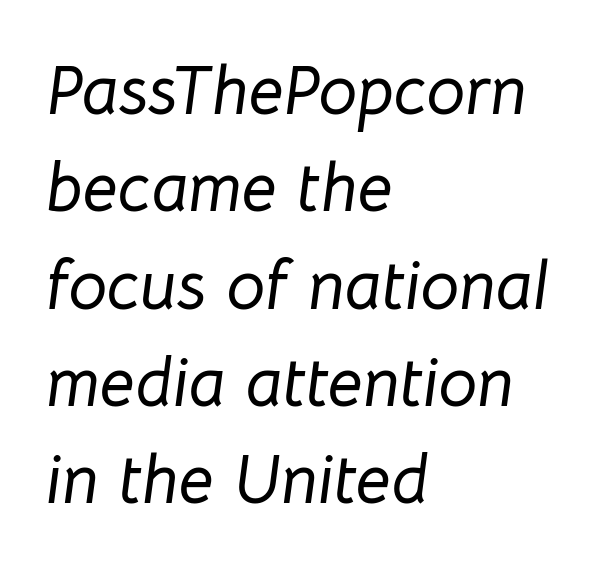
The image shows 69 px text type, italic (leaning right); set left-aligned, normal line spacing (1.41x), normal letter spacing, not underlined; low stroke contrast and a medium x-height.
